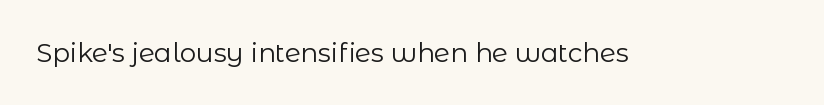
Q: Is the text bold? A: No.
Q: Is the text italic (slanted)? A: No, it is upright.
Q: Is the text underlined? A: No.
Q: Is the spacing between letters normal or unusually wide? A: Normal.
